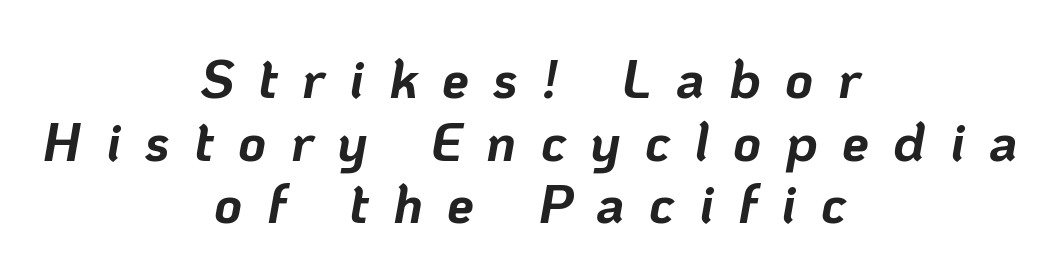
{"italic": "yes", "lean": "right", "slant_degrees": 10, "bold": "yes", "weight": "bold", "width": "normal", "stroke_contrast": "low", "x_height": "medium", "monospaced": "no", "underline": "no", "align": "center", "line_spacing_ratio": 1.16, "letter_spacing": "wide", "letter_spacing_em": 0.45, "glyph_px": 54}
